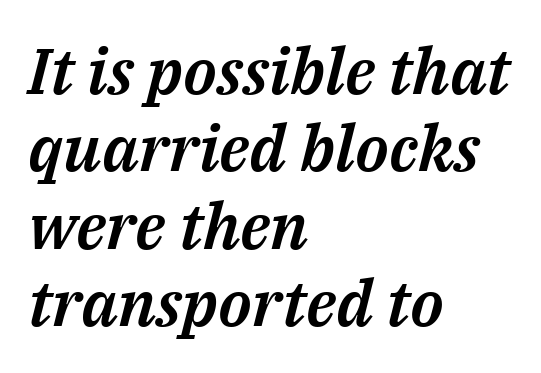
Nothing unusual about the tracking: characters are spaced as the font intends. Notice how the passage keeps a crisp vertical edge on the left only. This sample has the flowing, uneven cadence of proportional lettering. Glance below the letters and you will spot only blank space. The glyphs look as if they've been sheared to an angle.
